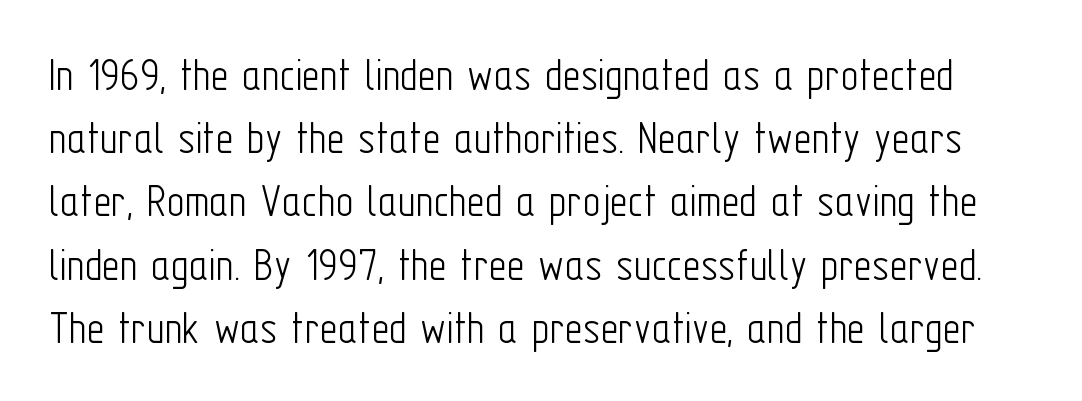
{"serif": "no", "italic": "no", "bold": "no", "weight": "light", "width": "condensed", "stroke_contrast": "low", "x_height": "medium", "monospaced": "no", "underline": "no", "line_spacing": "normal", "line_spacing_ratio": 1.29, "letter_spacing": "normal", "letter_spacing_em": 0.0, "glyph_px": 49}
